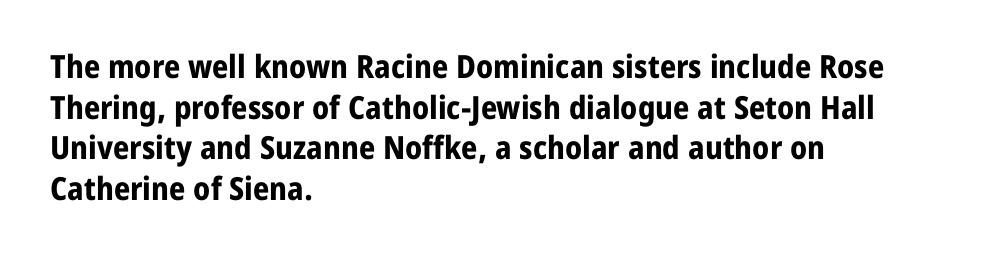
{"serif": "no", "italic": "no", "bold": "yes", "weight": "bold", "width": "normal", "stroke_contrast": "low", "x_height": "medium", "monospaced": "no", "underline": "no", "align": "left", "line_spacing": "normal", "line_spacing_ratio": 1.27, "letter_spacing": "normal", "letter_spacing_em": 0.0, "glyph_px": 32}
